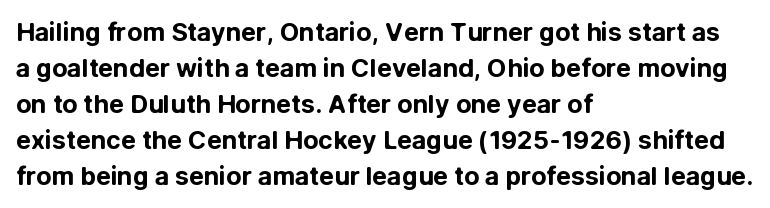
The image shows 25 px bold type, upright; set left-aligned, normal line spacing (1.44x), normal letter spacing, not underlined.
